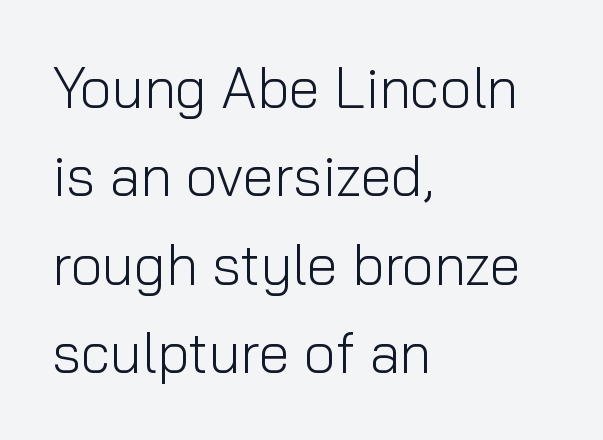
The image shows 56 px light sans-serif type, upright; set left-aligned, normal line spacing (1.58x), normal letter spacing, not underlined; low stroke contrast and a medium x-height.
